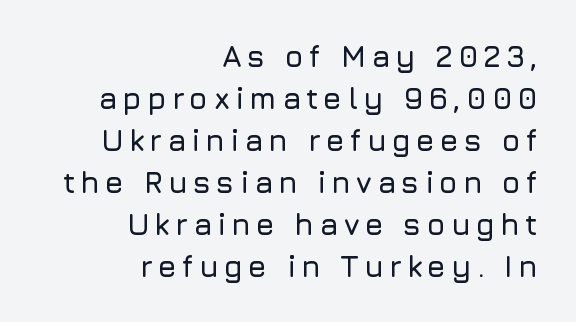
{"serif": "no", "italic": "no", "width": "normal", "stroke_contrast": "low", "x_height": "medium", "monospaced": "no", "underline": "no", "align": "right", "line_spacing": "normal", "line_spacing_ratio": 1.4, "glyph_px": 30}
